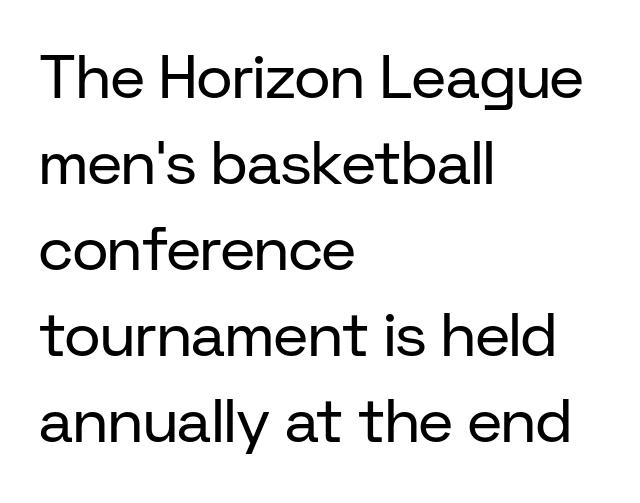
The rendering uses a moderate line-height, typical for paragraphs. The face looks like a standard text weight, possibly lighter. A typesetter would call this proportional, since set widths differ per character. Default kerning and tracking; the words read as compact shapes.
